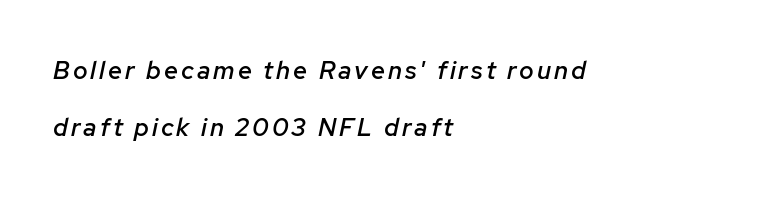
The image shows 25 px text type, italic (leaning right); set left-aligned, loose line spacing (2.29x), not underlined.
